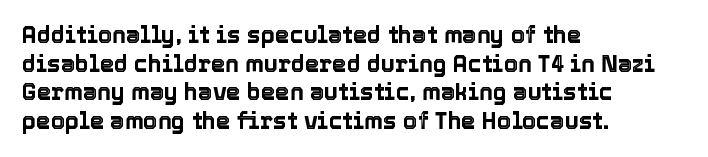
The image shows 23 px text type, upright; set left-aligned, normal line spacing (1.25x), normal letter spacing, not underlined.
